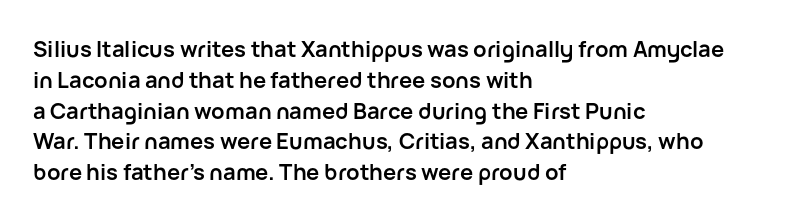
No italicization has been applied; the sample stays upright. The line-height multiplier appears to be the usual default. The face used here has the dense, thick strokes of a bold. Clear beneath every line of the passage. Each word holds together tightly as a unit, with standard inter-letter gaps. The typesetter chose a ragged-right arrangement here.
